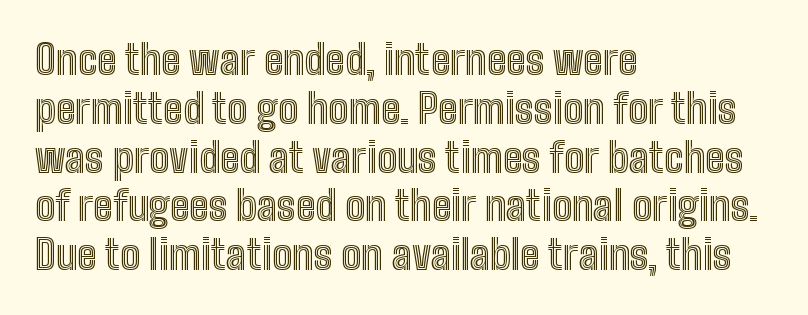
The image shows 40 px condensed type, upright; set left-aligned, line spacing 1.22x, normal letter spacing, not underlined; a medium x-height.
